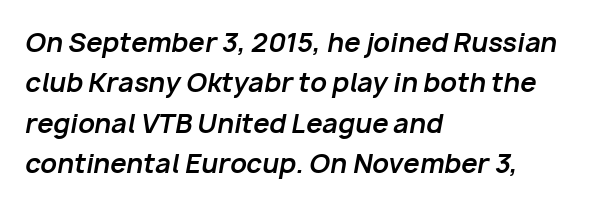
{"italic": "yes", "lean": "right", "slant_degrees": 10, "bold": "yes", "underline": "no", "align": "left", "line_spacing": "normal", "line_spacing_ratio": 1.55, "letter_spacing": "normal", "letter_spacing_em": 0.0, "glyph_px": 26}
